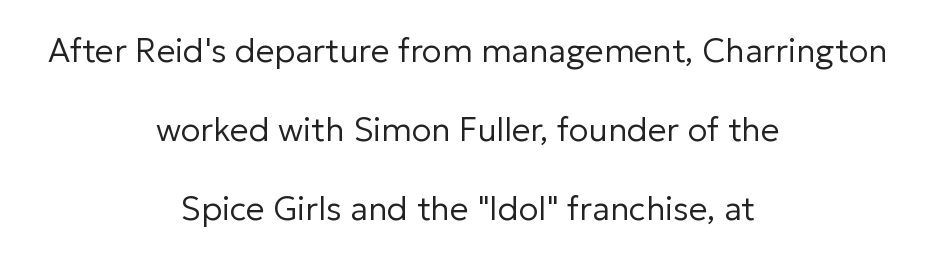
It's the straight-up-and-down kind of type. Characters follow at the spacing the type designer built in. The passage is arranged like a title page — every line centered. A light-to-regular cut is what we see here. Glance below the letters and you will spot only blank space. Vertical spacing — loose.
